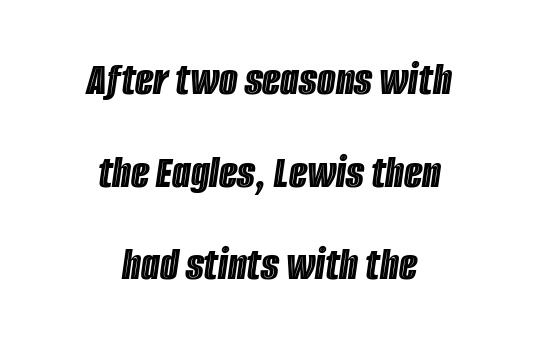
The image shows 48 px condensed type, italic (leaning right); set centered, loose line spacing (1.93x), normal letter spacing, not underlined; a large x-height.
